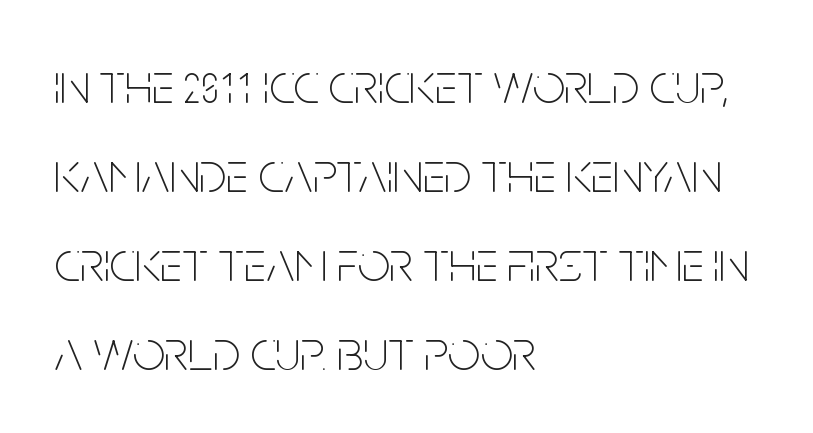
{"serif": "no", "italic": "no", "bold": "no", "weight": "thin", "width": "condensed", "stroke_contrast": "low", "x_height": "large", "monospaced": "no", "underline": "no", "align": "left", "line_spacing": "normal", "line_spacing_ratio": 1.56, "letter_spacing": "normal", "letter_spacing_em": 0.0, "glyph_px": 57}
